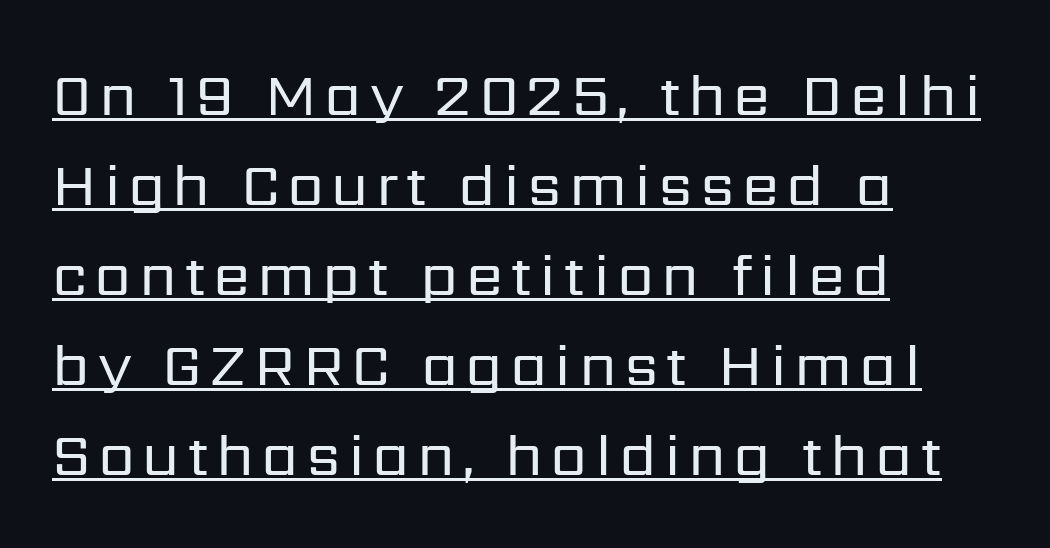
Nothing sits at the stroke ends, so this counts as sans-serif. The lines are quadded left. In designer terms, the underline attribute is active on this setting. Nope, not italic — everything's standing straight.
